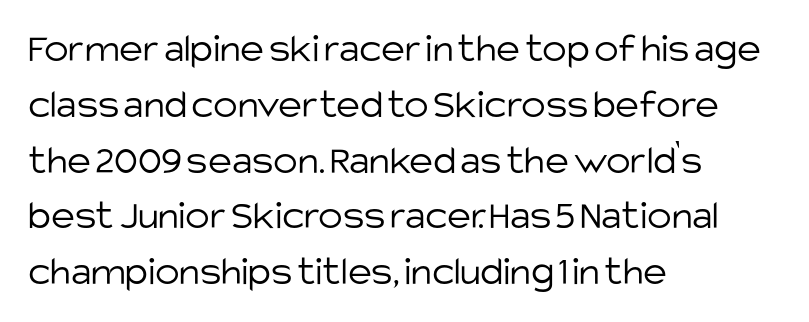
{"serif": "no", "italic": "no", "bold": "no", "weight": "light", "width": "normal", "stroke_contrast": "low", "x_height": "large", "monospaced": "no", "underline": "no", "align": "left", "line_spacing": "normal", "line_spacing_ratio": 1.36, "letter_spacing": "normal", "letter_spacing_em": 0.0, "glyph_px": 41}
